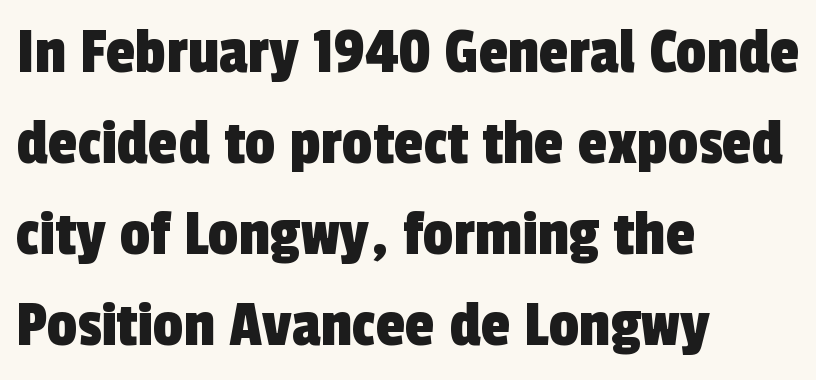
{"serif": "no", "width": "condensed", "x_height": "medium", "monospaced": "no", "underline": "no", "align": "left", "line_spacing": "normal", "line_spacing_ratio": 1.36, "letter_spacing": "normal", "letter_spacing_em": 0.0, "glyph_px": 67}
